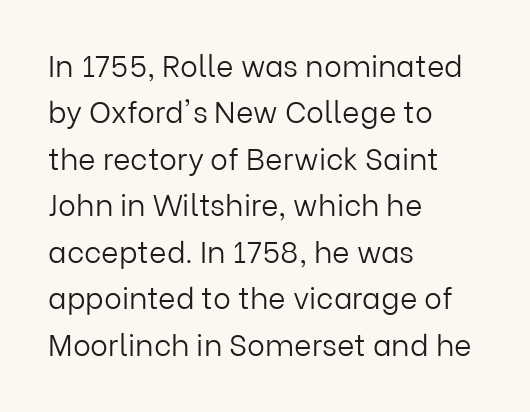
{"serif": "no", "italic": "no", "bold": "no", "weight": "light", "width": "normal", "stroke_contrast": "low", "x_height": "medium", "monospaced": "no", "underline": "no", "align": "left", "line_spacing": "normal", "line_spacing_ratio": 1.55, "letter_spacing": "normal", "letter_spacing_em": 0.0, "glyph_px": 30}
